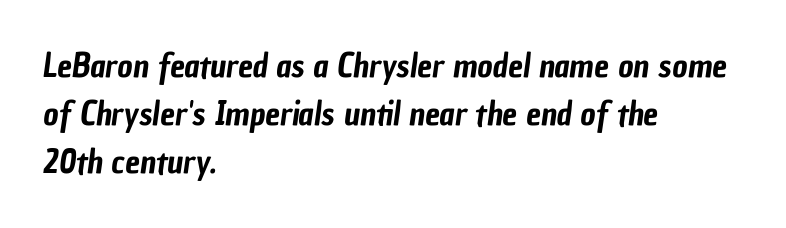
Q: Is the typeface a serif or a sans-serif typeface? A: Sans-serif.
Q: Is the text underlined? A: No.
Q: How is the paragraph aligned? A: Left-aligned.
Q: Is the spacing between letters normal or unusually wide? A: Normal.
Q: Is the spacing between lines tight, normal or loose? A: Normal.
Q: Width (condensed, normal, or wide)? A: Condensed.
Q: Stroke contrast? A: Low.
Q: x-height? A: Medium.
Q: Monospaced? A: No.
